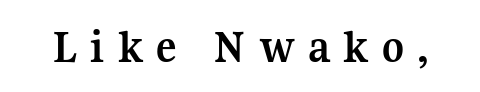
No italicization has been applied; the sample stays upright. Look at the tracking — it's clearly loosened, letters drifting apart. The letters advance in unequal steps, a hallmark of proportional type. Clear beneath every line of the passage. The strokes are fattened all the way to bold. Is this a sans? No — the strokes have serifs.
